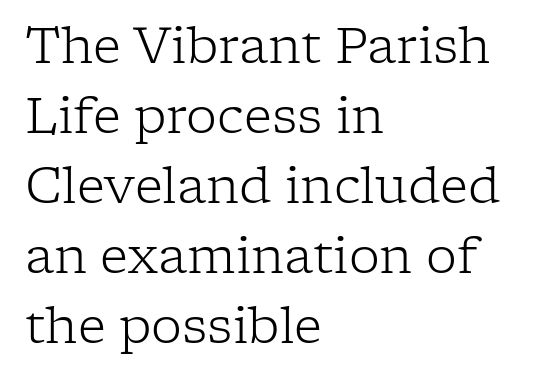
Casual observation: everything's shoved over to the left. The letterforms sit at book weight or below. Honestly, the row spacing looks completely unremarkable. The rendering shows small feet on the letterforms — a serif design. Note the varied advance widths — an 'i' is clearly narrower than an 'm'. The strip under each line holds only bare page.
